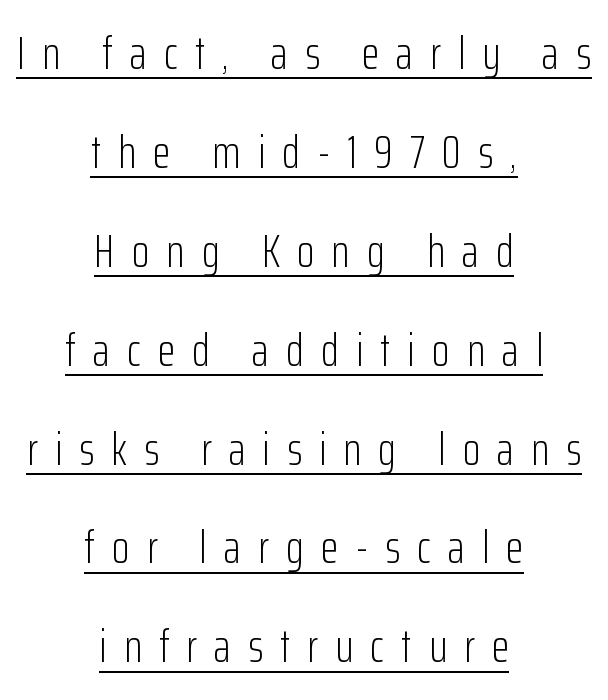
{"serif": "no", "italic": "no", "bold": "no", "weight": "light", "width": "condensed", "stroke_contrast": "low", "x_height": "medium", "monospaced": "no", "underline": "yes", "align": "center", "line_spacing": "loose", "line_spacing_ratio": 2.15, "letter_spacing": "wide", "letter_spacing_em": 0.37, "glyph_px": 46}
